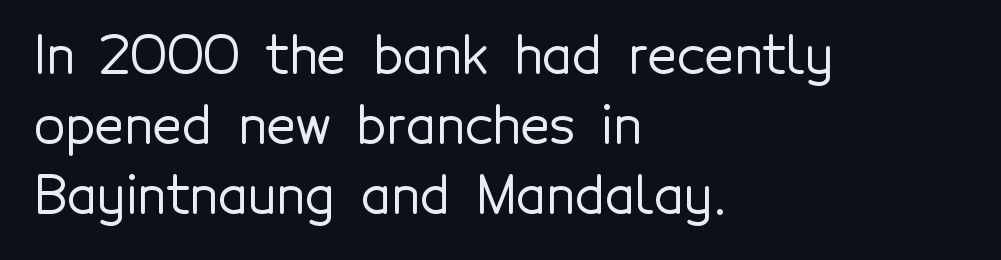
The image shows 51 px sans-serif type, upright; set left-aligned, normal line spacing (1.37x), normal letter spacing, not underlined; a medium x-height.
